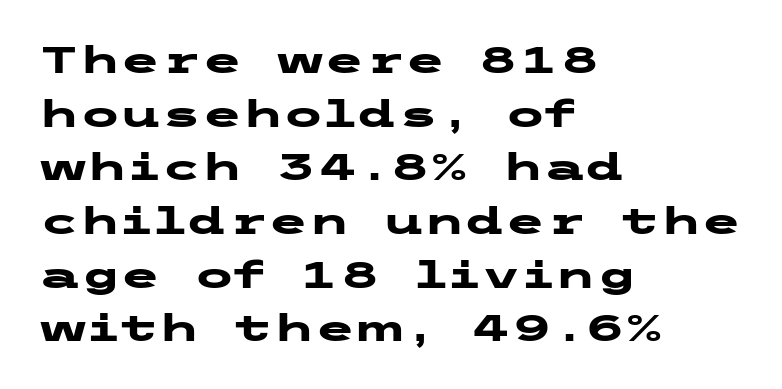
Each new line begins a customary step beneath the previous one. Short note: letters normally spaced. This is the regular roman posture of the typeface. Typeset ragged right — the left edge is the straight one. Look at the bottom of the vertical strokes: they stop flat, with no serifs.
